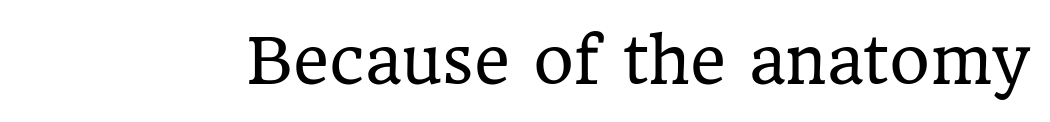
Tall strokes in this sample are plumb rather than angled. Any mark beneath the type? The region is blank. Caption: face not bold, strokes unweighted. Does the type have serifs? Yes, each stem ends in a small foot. Looks like regular typesetting: each glyph gets only the width it needs. The passage shown has conventional tracking throughout.
